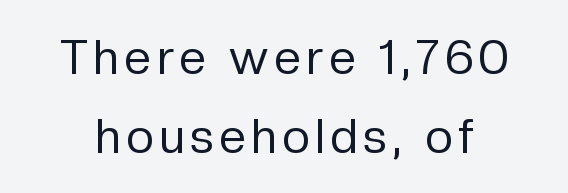
The image shows 48 px regular-weight sans-serif type, upright; set normal line spacing (1.64x), not underlined; low stroke contrast and a medium x-height.
